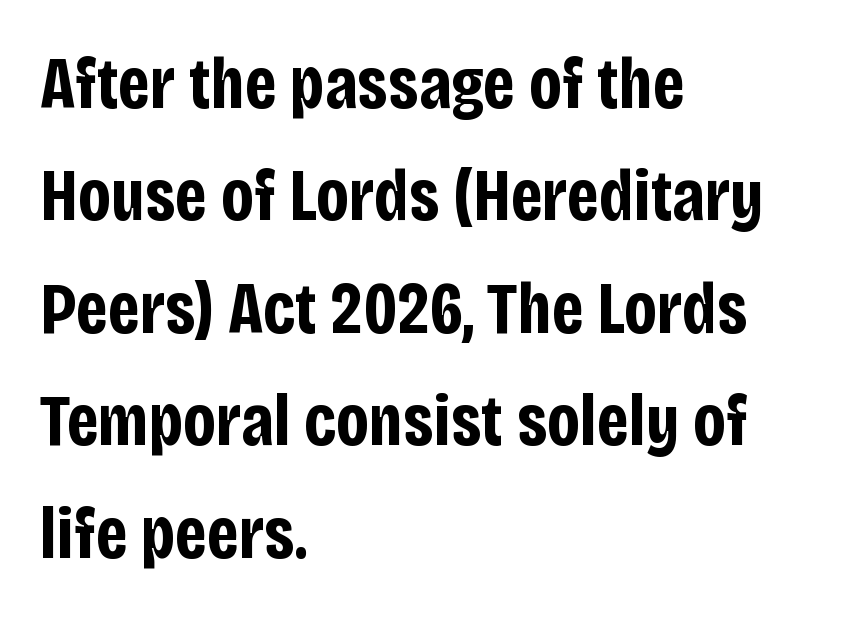
{"serif": "no", "italic": "no", "bold": "yes", "weight": "bold", "width": "condensed", "stroke_contrast": "low", "x_height": "large", "monospaced": "no", "underline": "no", "align": "left", "line_spacing": "normal", "line_spacing_ratio": 1.54, "letter_spacing": "normal", "letter_spacing_em": 0.0, "glyph_px": 73}
